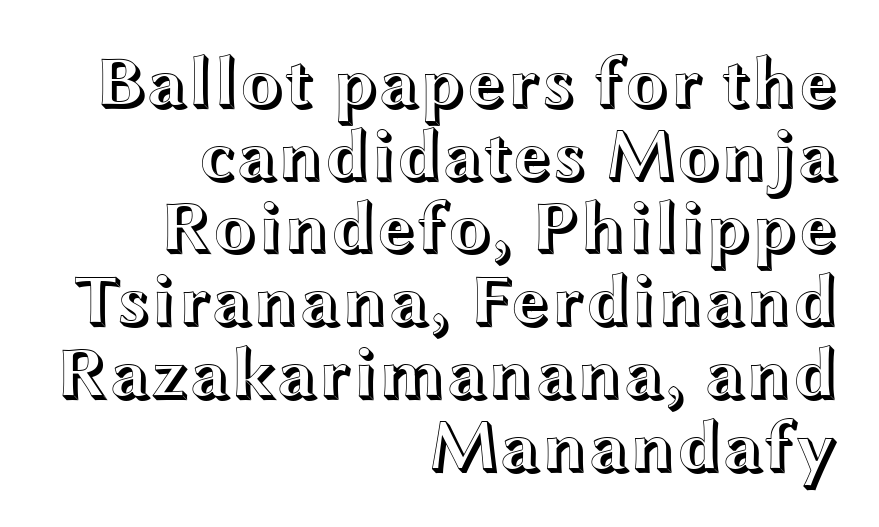
Q: Is the text italic (slanted)? A: No, it is upright.
Q: Is the text underlined? A: No.
Q: How is the paragraph aligned? A: Right-aligned.
Q: Is the spacing between letters normal or unusually wide? A: Normal.
Q: Is the spacing between lines tight, normal or loose? A: Tight.
Q: Width (condensed, normal, or wide)? A: Wide.
Q: x-height? A: Medium.
Q: Monospaced? A: No.
